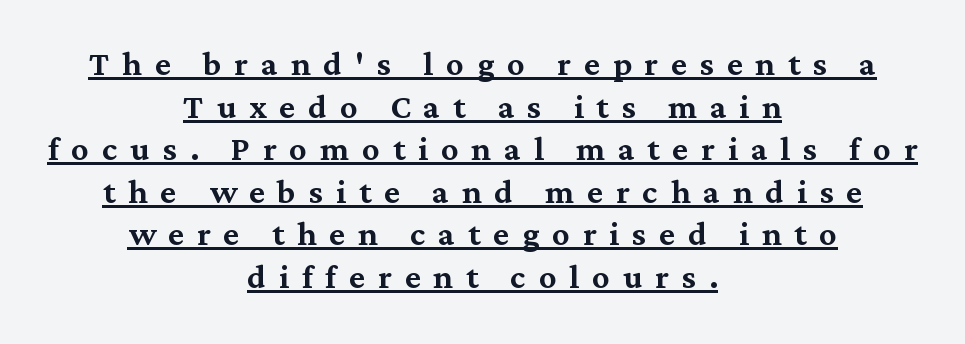
{"serif": "yes", "italic": "no", "width": "normal", "stroke_contrast": "medium", "x_height": "medium", "monospaced": "no", "underline": "yes", "align": "center", "line_spacing": "tight", "line_spacing_ratio": 0.99, "letter_spacing": "wide", "letter_spacing_em": 0.3, "glyph_px": 43}
